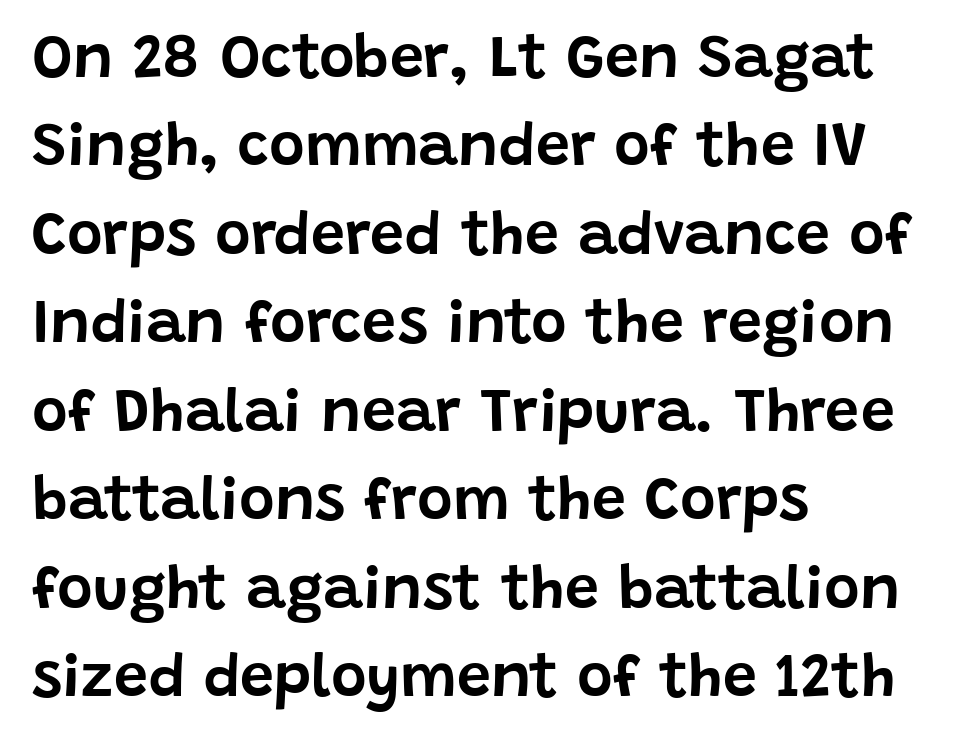
Q: Is the text italic (slanted)? A: No, it is upright.
Q: Is the typeface a serif or a sans-serif typeface? A: Sans-serif.
Q: Is the text underlined? A: No.
Q: How is the paragraph aligned? A: Left-aligned.
Q: Is the spacing between letters normal or unusually wide? A: Normal.
Q: Is the spacing between lines tight, normal or loose? A: Normal.
Q: Width (condensed, normal, or wide)? A: Normal.
Q: Stroke contrast? A: Low.
Q: x-height? A: Large.
Q: Monospaced? A: No.
